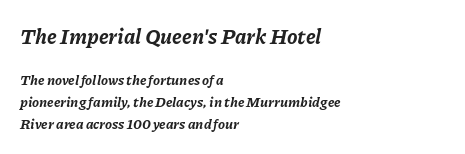
The image shows 21 px bold type, italic (leaning right); set left-aligned, normal line spacing (1.55x), normal letter spacing, not underlined; the first (top) block is 1.5x larger.
